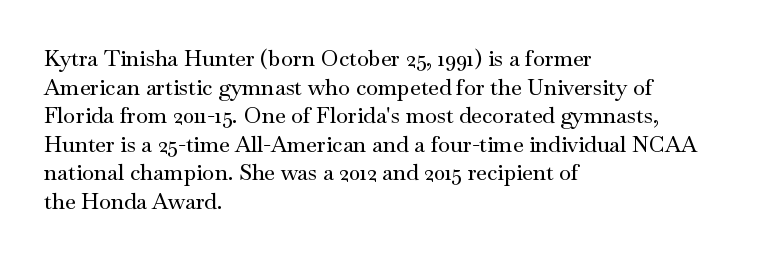
{"italic": "no", "underline": "no", "align": "left", "line_spacing": "normal", "line_spacing_ratio": 1.3, "letter_spacing": "normal", "letter_spacing_em": 0.0, "glyph_px": 22}
